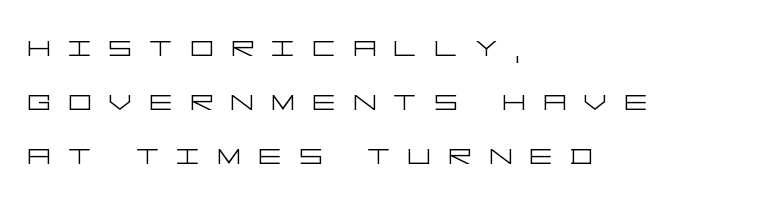
Q: Is the text bold? A: No.
Q: Is the text italic (slanted)? A: No, it is upright.
Q: Is the typeface a serif or a sans-serif typeface? A: Sans-serif.
Q: Is the text underlined? A: No.
Q: How is the paragraph aligned? A: Left-aligned.
Q: Is the spacing between letters normal or unusually wide? A: Unusually wide.
Q: Is the spacing between lines tight, normal or loose? A: Normal.
Q: Width (condensed, normal, or wide)? A: Wide.
Q: Stroke contrast? A: Low.
Q: x-height? A: Large.
